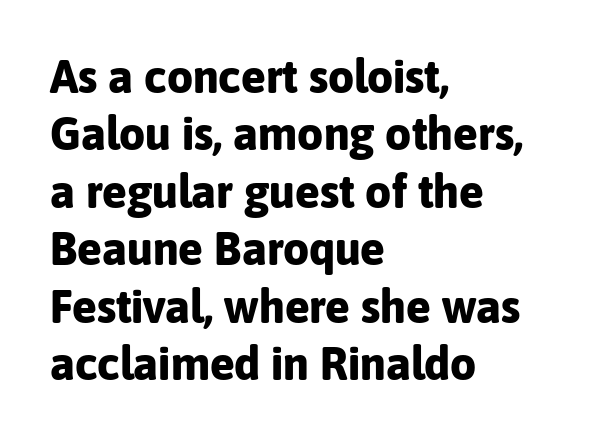
The image shows 46 px bold sans-serif type, upright; set left-aligned, normal line spacing (1.25x), normal letter spacing, not underlined; low stroke contrast and a medium x-height.
